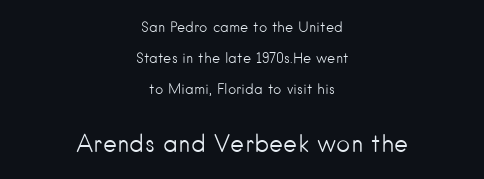
Q: Is the text bold? A: No.
Q: Is the text italic (slanted)? A: No, it is upright.
Q: Is the text underlined? A: No.
Q: How is the paragraph aligned? A: Centered.
Q: Is the spacing between letters normal or unusually wide? A: Normal.
Q: Is the spacing between lines tight, normal or loose? A: Loose.
Q: Which block of text is set in a larger size, the first (top) or the second (bottom)? A: The second (bottom) one.
